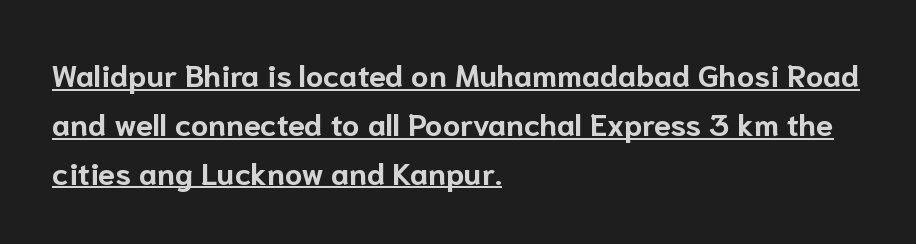
Q: Is the text bold? A: Yes.
Q: Is the text italic (slanted)? A: No, it is upright.
Q: Is the typeface a serif or a sans-serif typeface? A: Sans-serif.
Q: Is the text underlined? A: Yes.
Q: How is the paragraph aligned? A: Left-aligned.
Q: Is the spacing between letters normal or unusually wide? A: Normal.
Q: Is the spacing between lines tight, normal or loose? A: Normal.
Q: Width (condensed, normal, or wide)? A: Normal.
Q: Stroke contrast? A: Low.
Q: x-height? A: Medium.
Q: Monospaced? A: No.
